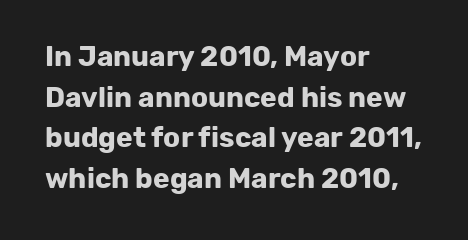
Q: Is the text bold? A: Yes.
Q: Is the text italic (slanted)? A: No, it is upright.
Q: Is the typeface a serif or a sans-serif typeface? A: Sans-serif.
Q: Is the text underlined? A: No.
Q: How is the paragraph aligned? A: Left-aligned.
Q: Is the spacing between letters normal or unusually wide? A: Normal.
Q: Is the spacing between lines tight, normal or loose? A: Normal.
Q: Width (condensed, normal, or wide)? A: Normal.
Q: Stroke contrast? A: Low.
Q: x-height? A: Medium.
Q: Monospaced? A: No.
